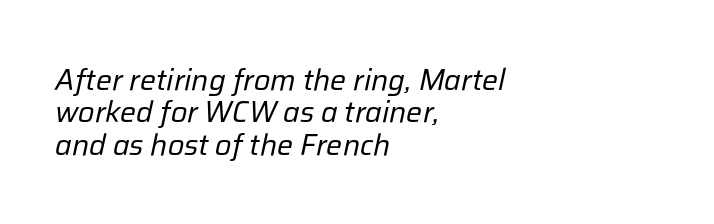
{"italic": "yes", "lean": "right", "slant_degrees": 12, "bold": "no", "weight": "regular", "width": "normal", "stroke_contrast": "low", "x_height": "medium", "monospaced": "no", "underline": "no", "align": "left", "line_spacing": "tight", "line_spacing_ratio": 1.08, "letter_spacing": "normal", "letter_spacing_em": 0.0, "glyph_px": 30}
